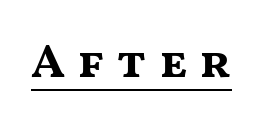
The passage shown has open, widely tracked lettering throughout. The lettering stays uniformly vertical, giving the passage a roman look. Here the designer chose a conventional face with non-uniform glyph widths. Somebody hit Ctrl+U on this one — the words are underlined. The glyphs have the mass of a bold cut.
